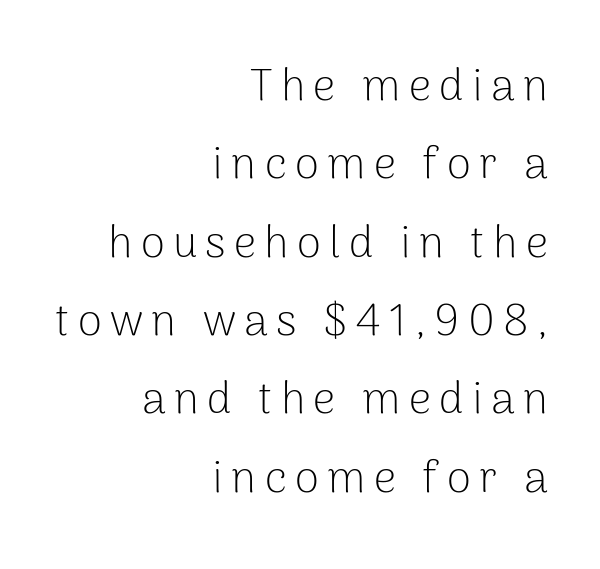
Is this a heavy cut? Hardly; it is regular or lighter. Does the type have serifs? No, each stem ends abruptly. Unlike italic type, these characters show no tilt at all. The glyphs are unaccompanied by any horizontal stroke below them.
